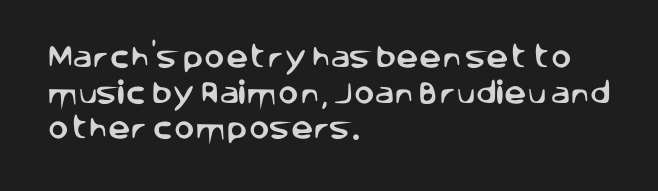
Glyph-to-glyph distance matches everyday printed text. The baseline area is clear. These lines are set flush left with a ragged right edge. Designer's note — italics off, roman on. The rendering uses a moderate line-height, typical for paragraphs.
